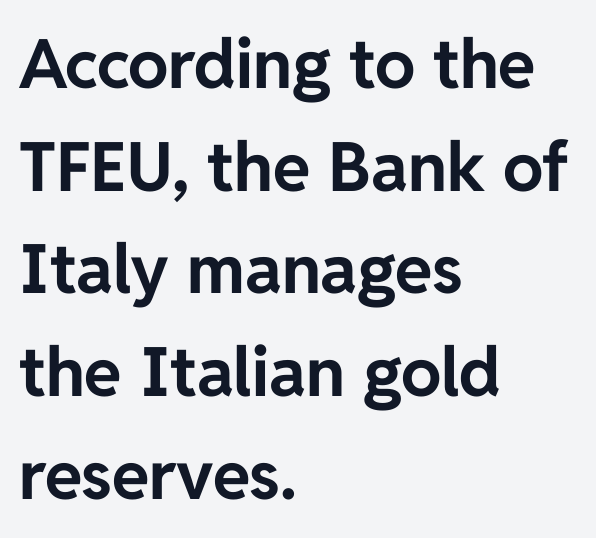
If you drew a line through each stem, it would be perfectly vertical. Descenders are the only things crossing below the line. Short note: letters normally spaced. The strokes are fattened all the way to bold.
